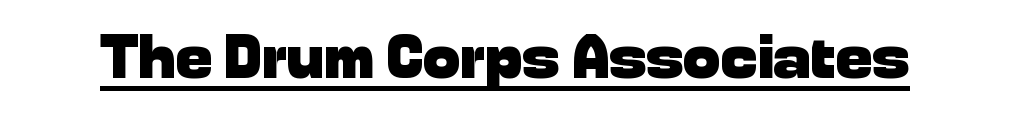
Q: Is the text bold? A: Yes.
Q: Is the text italic (slanted)? A: No, it is upright.
Q: Is the typeface a serif or a sans-serif typeface? A: Sans-serif.
Q: Is the text underlined? A: Yes.
Q: Is the spacing between letters normal or unusually wide? A: Normal.
Q: Width (condensed, normal, or wide)? A: Normal.
Q: Stroke contrast? A: Low.
Q: x-height? A: Medium.
Q: Monospaced? A: No.
